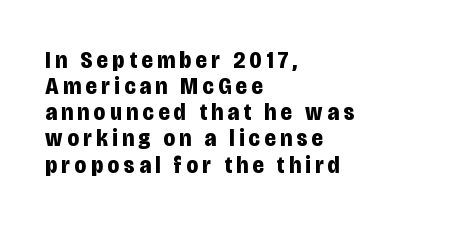
The image shows 24 px bold type, upright; set left-aligned, tight line spacing (1.09x), not underlined.
